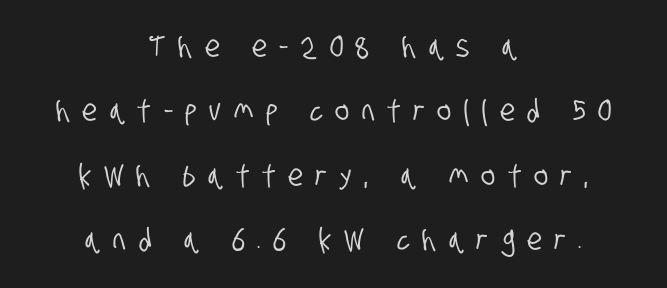
The face used here is proportionally spaced, like ordinary book or web type. Anything drawn beneath the words? Only blank space. Each line is balanced around a shared central axis. Note: no serifs on the glyphs. Words appear elongated and porous because spacing is wide. The designer dialed line spacing up above the default.
